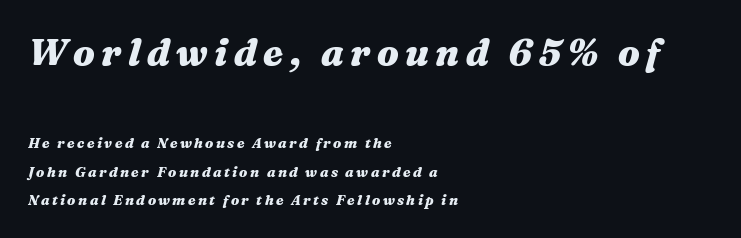
Rule under the text: the space is simply empty. The letters advance in unequal steps, a hallmark of proportional type. The letters are bold, with thick, heavy strokes. The passage shown leans; its letterforms are oblique. The space between consecutive lines is lavish.
